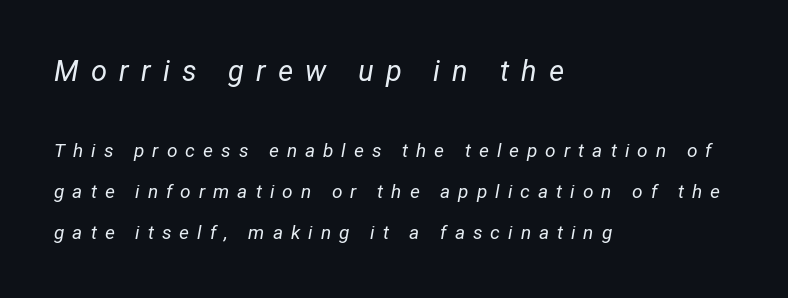
Q: Is the text bold? A: No.
Q: Is the text italic (slanted)? A: Yes, it leans right by about 12 degrees.
Q: Is the text underlined? A: No.
Q: How is the paragraph aligned? A: Left-aligned.
Q: Is the spacing between letters normal or unusually wide? A: Unusually wide.
Q: Is the spacing between lines tight, normal or loose? A: Loose.
Q: Which block of text is set in a larger size, the first (top) or the second (bottom)? A: The first (top) one.
Q: Width (condensed, normal, or wide)? A: Normal.
Q: Stroke contrast? A: Low.
Q: x-height? A: Medium.
Q: Monospaced? A: No.
